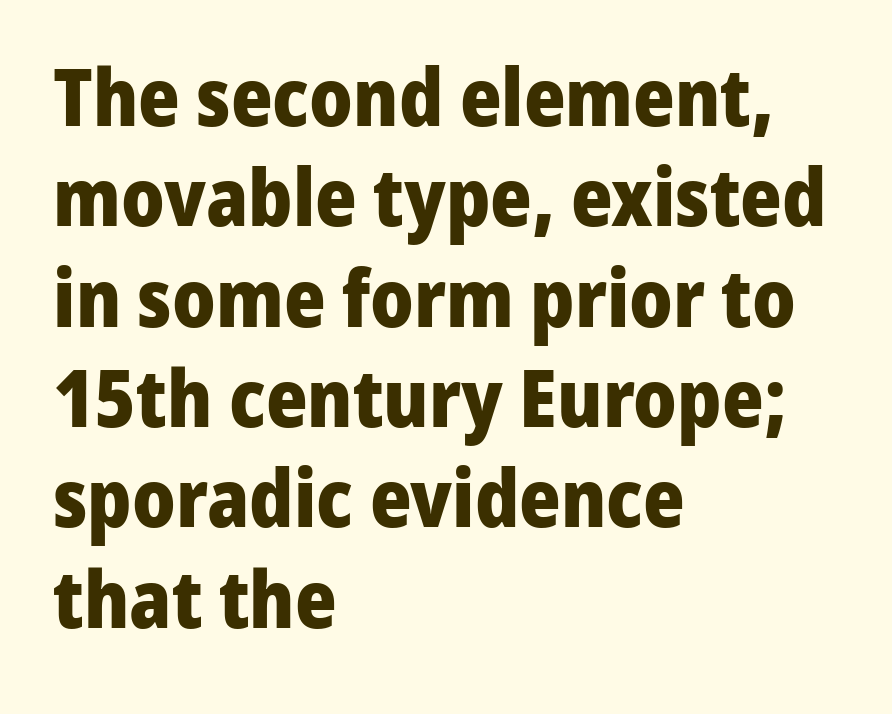
The image shows 79 px heavy sans-serif type, upright; set left-aligned, normal line spacing (1.27x), normal letter spacing, not underlined; low stroke contrast and a medium x-height.
